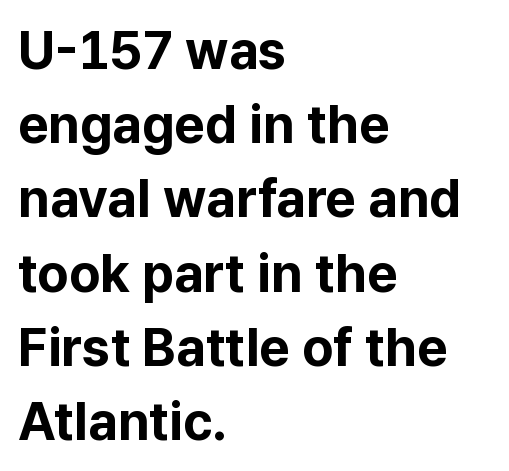
The image shows 53 px bold sans-serif type, upright; set left-aligned, normal line spacing (1.4x), normal letter spacing, not underlined; low stroke contrast and a medium x-height.
